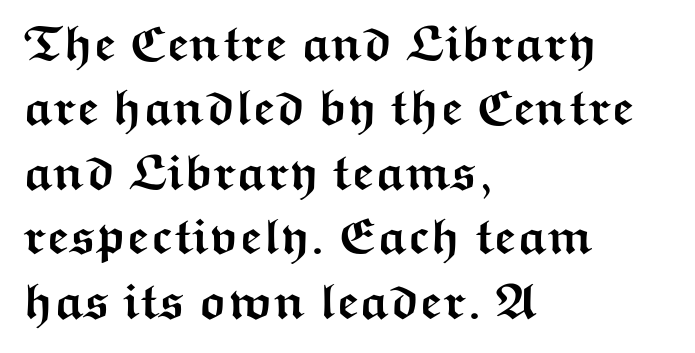
{"serif": "no", "italic": "no", "bold": "yes", "weight": "semibold", "width": "wide", "stroke_contrast": "medium", "x_height": "medium", "monospaced": "no", "underline": "no", "align": "left", "line_spacing": "normal", "line_spacing_ratio": 1.29, "letter_spacing": "normal", "letter_spacing_em": 0.0, "glyph_px": 50}
